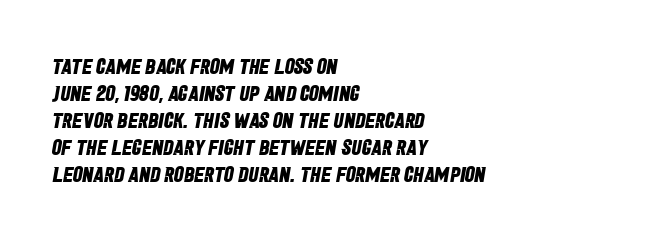
The glyphs are unaccompanied by any horizontal stroke below them. These lines stack with their left ends in a neat column. Here the glyphs are tracked normally, forming tight word shapes. In terms of weight, the rendering is a true, heavy bold.
